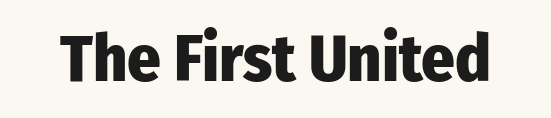
Q: Is the text bold? A: Yes.
Q: Is the text italic (slanted)? A: No, it is upright.
Q: Is the typeface a serif or a sans-serif typeface? A: Sans-serif.
Q: Is the text underlined? A: No.
Q: Is the spacing between letters normal or unusually wide? A: Normal.
Q: Width (condensed, normal, or wide)? A: Condensed.
Q: Stroke contrast? A: Low.
Q: x-height? A: Medium.
Q: Monospaced? A: No.
